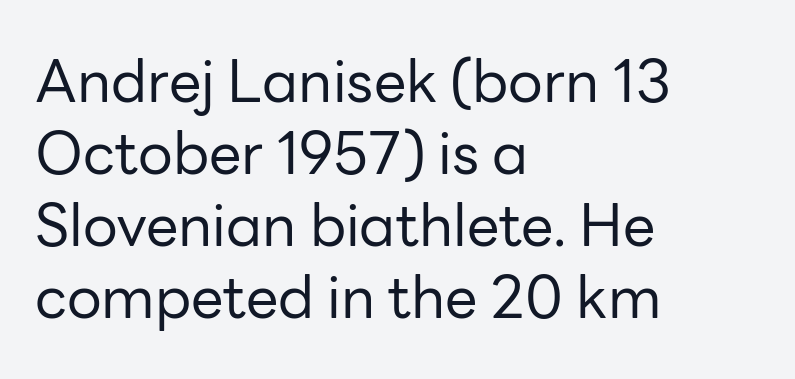
The image shows 58 px regular-weight sans-serif type, upright; set left-aligned, line spacing 1.24x, normal letter spacing, not underlined; low stroke contrast and a medium x-height.
